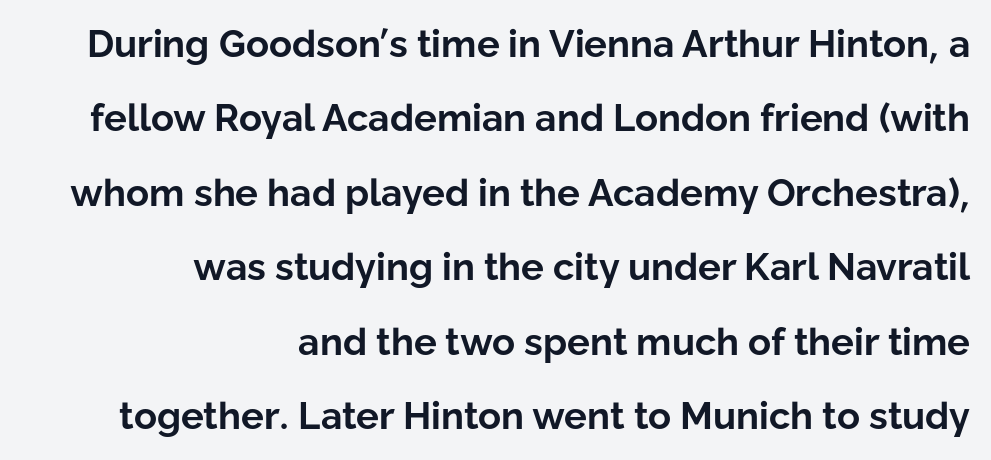
Q: Is the text bold? A: Yes.
Q: Is the text italic (slanted)? A: No, it is upright.
Q: Is the typeface a serif or a sans-serif typeface? A: Sans-serif.
Q: Is the text underlined? A: No.
Q: How is the paragraph aligned? A: Right-aligned.
Q: Is the spacing between letters normal or unusually wide? A: Normal.
Q: Is the spacing between lines tight, normal or loose? A: Loose.
Q: Width (condensed, normal, or wide)? A: Normal.
Q: Stroke contrast? A: Low.
Q: x-height? A: Medium.
Q: Monospaced? A: No.
